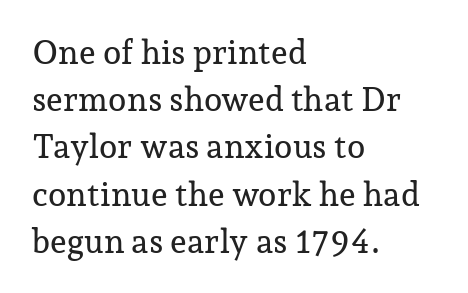
Q: Is the text italic (slanted)? A: No, it is upright.
Q: Is the typeface a serif or a sans-serif typeface? A: Serif.
Q: Is the text underlined? A: No.
Q: How is the paragraph aligned? A: Left-aligned.
Q: Is the spacing between letters normal or unusually wide? A: Normal.
Q: Is the spacing between lines tight, normal or loose? A: Normal.
Q: Width (condensed, normal, or wide)? A: Normal.
Q: Stroke contrast? A: Low.
Q: x-height? A: Medium.
Q: Monospaced? A: No.
